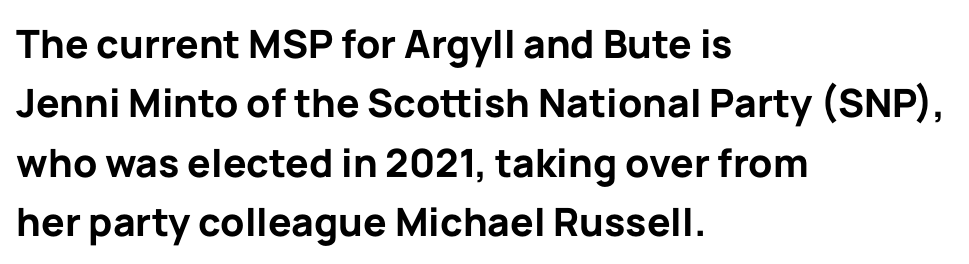
Q: Is the text bold? A: Yes.
Q: Is the text italic (slanted)? A: No, it is upright.
Q: Is the typeface a serif or a sans-serif typeface? A: Sans-serif.
Q: Is the text underlined? A: No.
Q: How is the paragraph aligned? A: Left-aligned.
Q: Is the spacing between letters normal or unusually wide? A: Normal.
Q: Is the spacing between lines tight, normal or loose? A: Normal.
Q: Width (condensed, normal, or wide)? A: Normal.
Q: Stroke contrast? A: Low.
Q: x-height? A: Medium.
Q: Monospaced? A: No.
